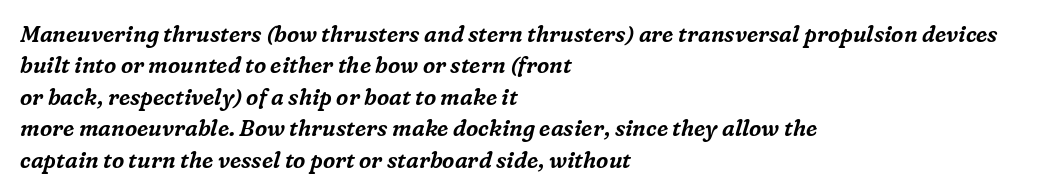
Q: Is the text italic (slanted)? A: Yes, it leans right by about 16 degrees.
Q: Is the text underlined? A: No.
Q: How is the paragraph aligned? A: Left-aligned.
Q: Is the spacing between letters normal or unusually wide? A: Normal.
Q: Is the spacing between lines tight, normal or loose? A: Normal.
